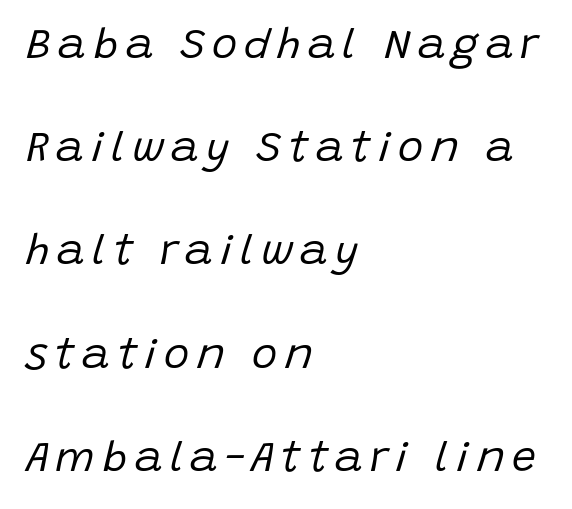
The strokes are not fattened; the text isn't bold. If you measured baseline to baseline, you'd find a long distance. The rendering applies a slant to the glyphs. Horizontal alignment here is leftward, the default for most running prose. Each letter keeps its own natural width here, so spacing adapts to shape. Descender tails drop into unmarked territory.
